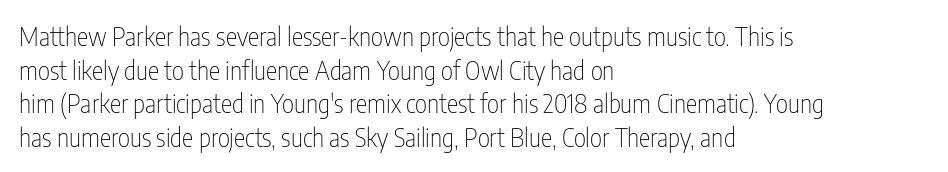
Q: Is the text bold? A: No.
Q: Is the text italic (slanted)? A: No, it is upright.
Q: Is the text underlined? A: No.
Q: How is the paragraph aligned? A: Left-aligned.
Q: Is the spacing between letters normal or unusually wide? A: Normal.
Q: Is the spacing between lines tight, normal or loose? A: Normal.
